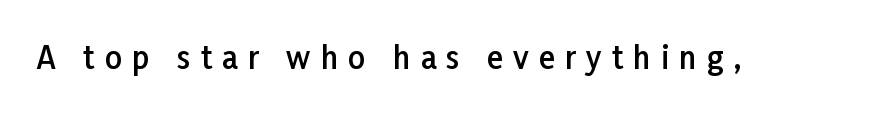
The image shows 30 px semibold sans-serif type, upright; set unusually wide letter spacing (+0.34 em), not underlined; low stroke contrast and a medium x-height.
